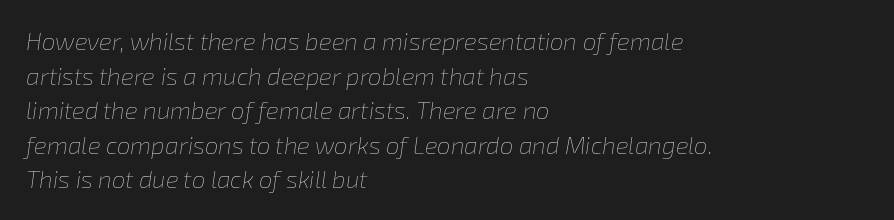
{"italic": "yes", "lean": "right", "slant_degrees": 8, "bold": "no", "underline": "no", "align": "left", "line_spacing": "normal", "line_spacing_ratio": 1.44, "letter_spacing": "normal", "letter_spacing_em": 0.0, "glyph_px": 24}
